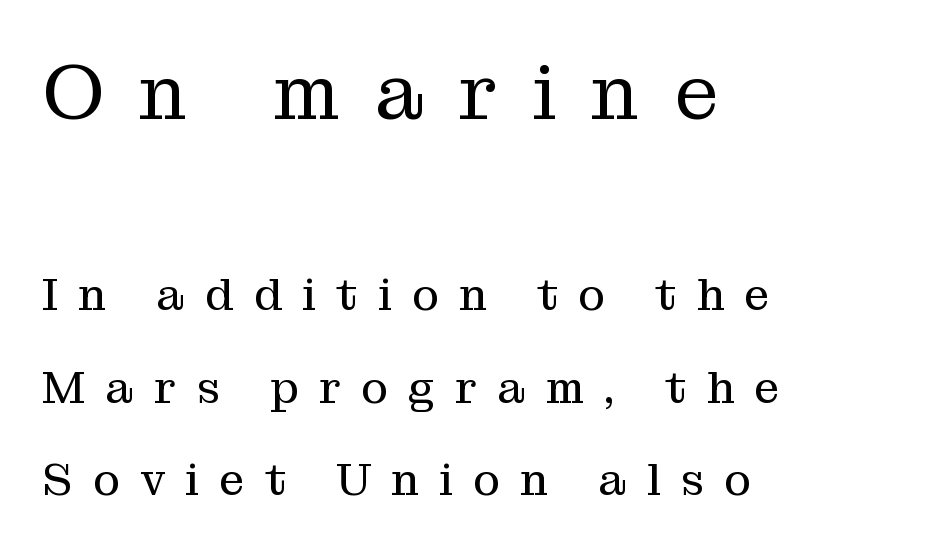
Look at the glyph heights: the upper group is clearly the bigger setting. The font family rendered here belongs to the serif group. Heft: none added — not bold. Note the varied advance widths — an 'i' is clearly narrower than an 'm'.
